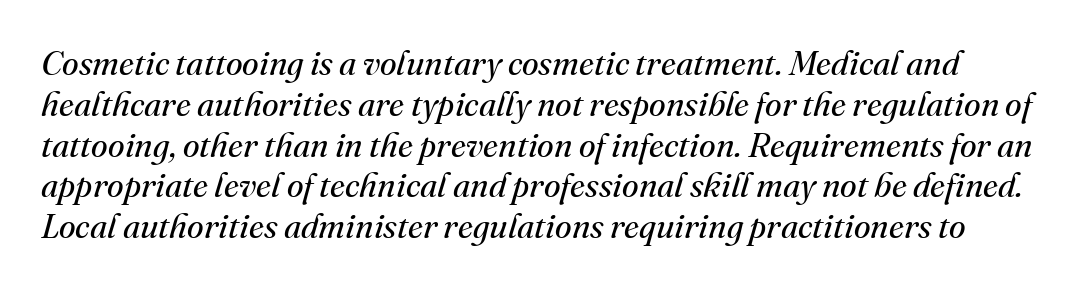
{"serif": "yes", "italic": "yes", "lean": "right", "slant_degrees": 16, "bold": "no", "weight": "regular", "width": "normal", "stroke_contrast": "medium", "x_height": "small", "monospaced": "no", "underline": "no", "line_spacing_ratio": 1.2, "letter_spacing": "normal", "letter_spacing_em": 0.0, "glyph_px": 34}
